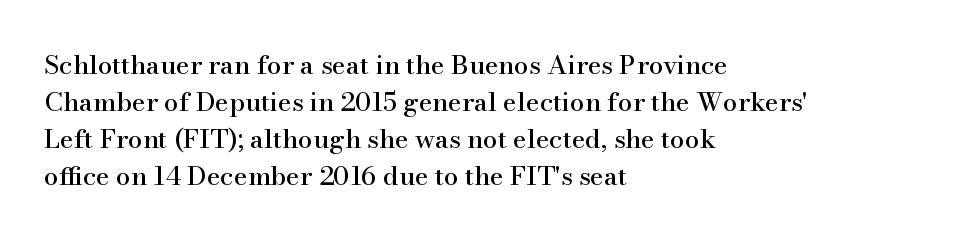
{"italic": "no", "underline": "no", "align": "left", "line_spacing": "normal", "line_spacing_ratio": 1.42, "letter_spacing": "normal", "letter_spacing_em": 0.0, "glyph_px": 26}
